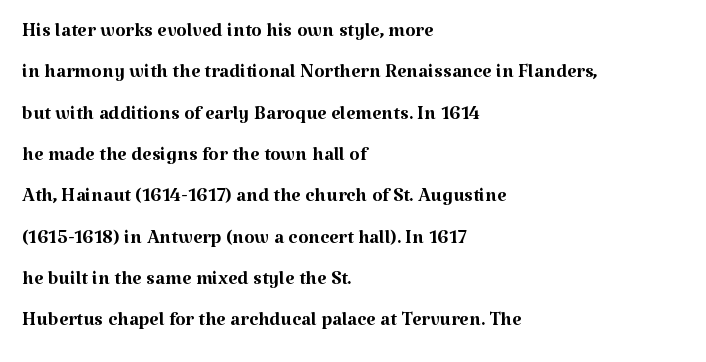
In terms of leading, this rendering sits right in the middle. The lettering stays uniformly vertical, giving the passage a roman look. Decoration check: the copy has no underline. The passage shown is not bold in any degree. How are the letters spaced? Ordinarily, with no added tracking.
